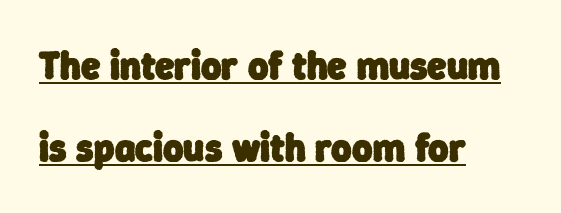
Letter spacing: default. Every word sits above its own underline. Proportional: the letters do not fall into vertical columns. Stroke terminals: plain, sans-serif.
